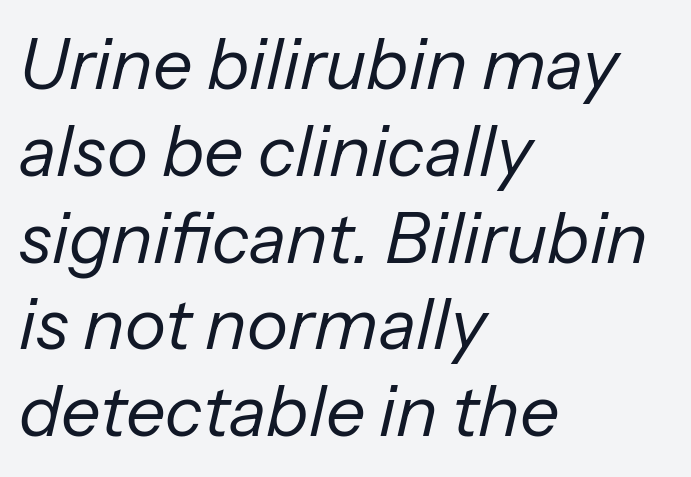
The image shows 70 px regular-weight type, italic (leaning right); set left-aligned, line spacing 1.24x, normal letter spacing, not underlined; low stroke contrast and a medium x-height.
